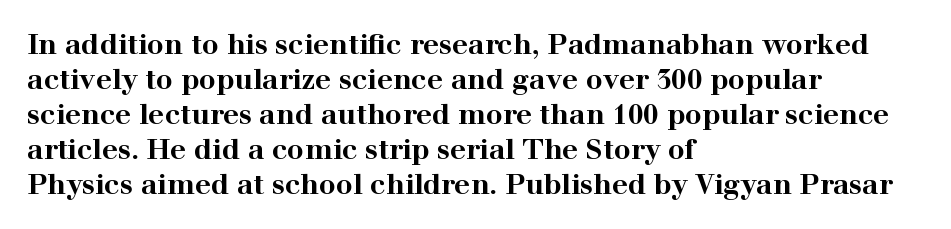
The image shows 28 px bold, wide serif type, upright; set left-aligned, normal line spacing (1.25x), normal letter spacing, not underlined; high stroke contrast and a medium x-height.
